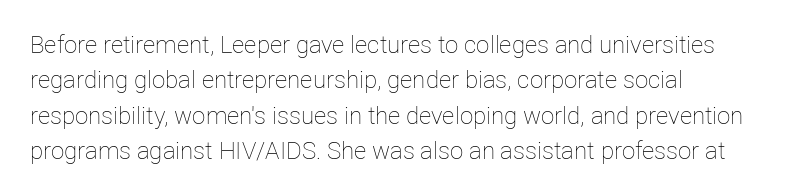
Q: Is the text bold? A: No.
Q: Is the text italic (slanted)? A: No, it is upright.
Q: Is the text underlined? A: No.
Q: How is the paragraph aligned? A: Left-aligned.
Q: Is the spacing between letters normal or unusually wide? A: Normal.
Q: Is the spacing between lines tight, normal or loose? A: Normal.
